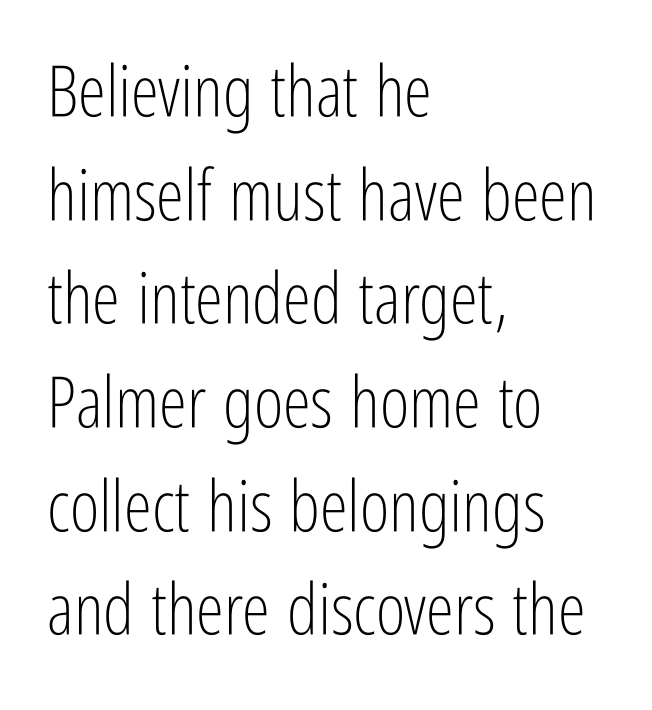
Vertical strokes here are truly vertical. Leading matches the norm, producing a regular column. A clean baseline with only descenders dipping below it. The type is set solid horizontally, with unmodified tracking. Reading down the block, your eye returns to a fixed left position each line. Varying glyph widths throughout — classic text-font behaviour.
